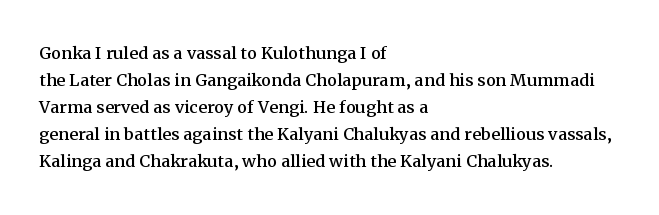
{"italic": "no", "underline": "no", "align": "left", "line_spacing_ratio": 1.23, "letter_spacing": "normal", "letter_spacing_em": 0.0, "glyph_px": 22}
